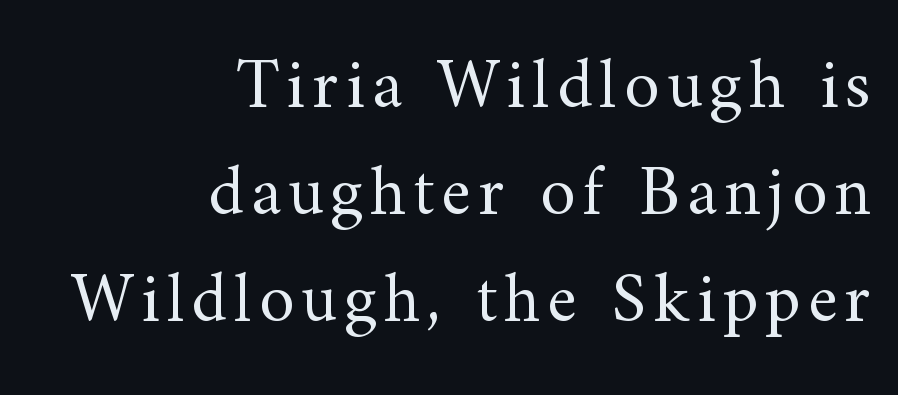
{"serif": "yes", "italic": "no", "bold": "no", "weight": "regular", "width": "normal", "stroke_contrast": "medium", "x_height": "small", "monospaced": "no", "underline": "no", "align": "right", "line_spacing": "normal", "line_spacing_ratio": 1.51, "glyph_px": 71}
